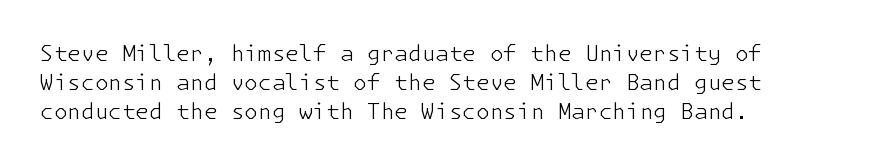
The image shows 22 px text type, upright; set left-aligned, normal line spacing (1.32x), normal letter spacing, not underlined.
